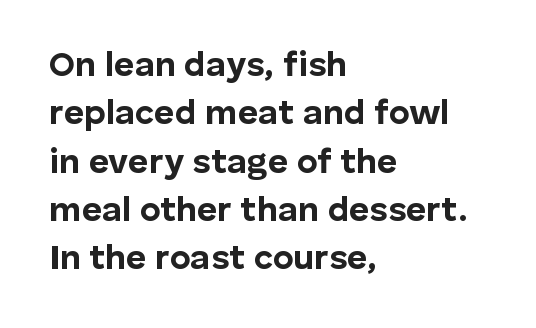
Q: Is the text bold? A: Yes.
Q: Is the text italic (slanted)? A: No, it is upright.
Q: Is the typeface a serif or a sans-serif typeface? A: Sans-serif.
Q: Is the text underlined? A: No.
Q: How is the paragraph aligned? A: Left-aligned.
Q: Is the spacing between letters normal or unusually wide? A: Normal.
Q: Is the spacing between lines tight, normal or loose? A: Normal.
Q: Width (condensed, normal, or wide)? A: Normal.
Q: Stroke contrast? A: Low.
Q: x-height? A: Medium.
Q: Monospaced? A: No.
